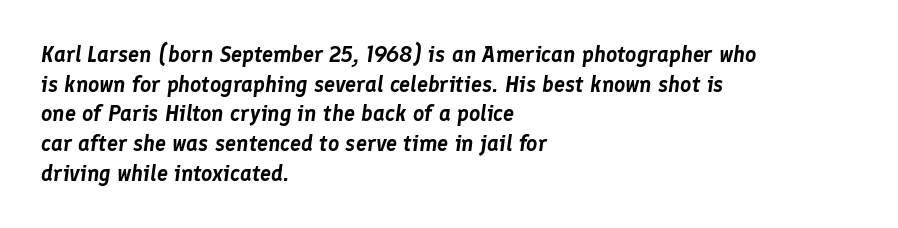
{"italic": "yes", "lean": "right", "slant_degrees": 8, "underline": "no", "align": "left", "line_spacing": "normal", "line_spacing_ratio": 1.35, "letter_spacing": "normal", "letter_spacing_em": 0.0, "glyph_px": 22}
